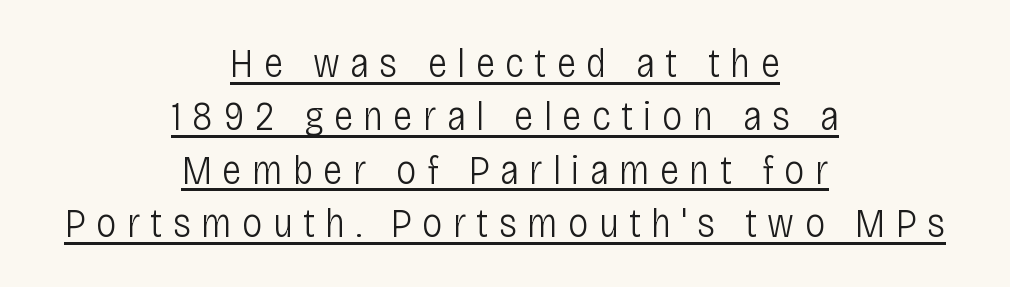
The lettering stays uniformly vertical, giving the passage a roman look. In terms of letterform style, serifs are entirely absent. Varying glyph widths throughout — classic text-font behaviour. Does extra space separate the letters? Yes, quite a lot of it.
